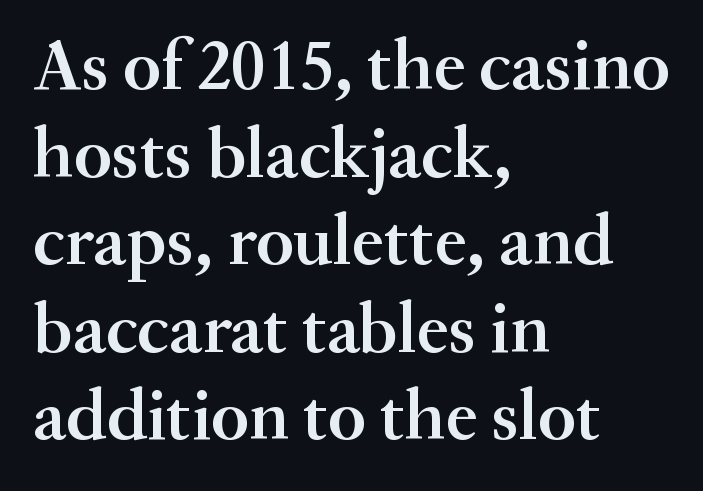
{"serif": "yes", "italic": "no", "bold": "semi", "weight": "semibold", "width": "normal", "stroke_contrast": "medium", "x_height": "small", "monospaced": "no", "underline": "no", "align": "left", "line_spacing_ratio": 1.2, "letter_spacing": "normal", "letter_spacing_em": 0.0, "glyph_px": 73}
